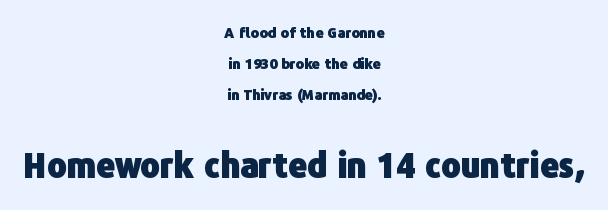
{"serif": "no", "italic": "no", "bold": "yes", "weight": "heavy", "width": "normal", "stroke_contrast": "low", "x_height": "medium", "monospaced": "no", "underline": "no", "align": "center", "line_spacing": "loose", "line_spacing_ratio": 2.21, "letter_spacing": "normal", "letter_spacing_em": 0.0, "larger_block": "second", "size_ratio": 2.36, "glyph_px": 33}
